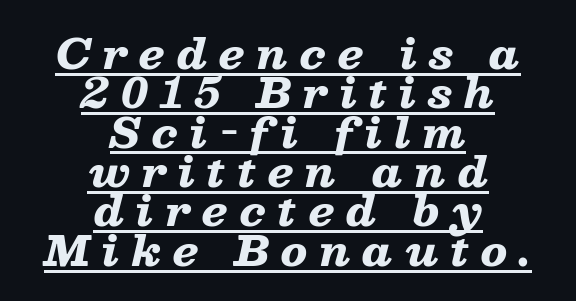
{"italic": "yes", "lean": "right", "slant_degrees": 13, "bold": "yes", "weight": "heavy", "width": "wide", "stroke_contrast": "low", "x_height": "medium", "monospaced": "no", "underline": "yes", "align": "center", "line_spacing": "tight", "line_spacing_ratio": 0.96, "letter_spacing": "wide", "letter_spacing_em": 0.29, "glyph_px": 41}
